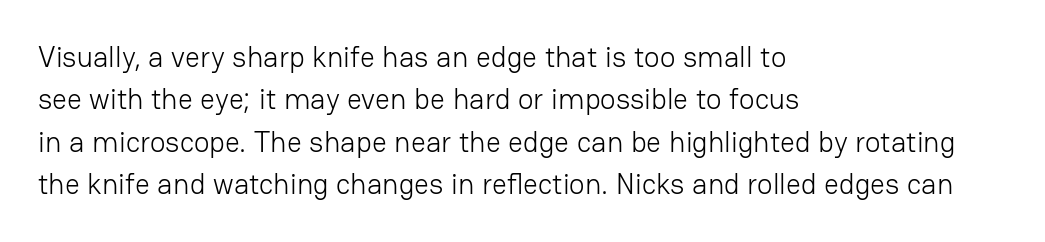
Q: Is the text bold? A: No.
Q: Is the text italic (slanted)? A: No, it is upright.
Q: Is the typeface a serif or a sans-serif typeface? A: Sans-serif.
Q: Is the text underlined? A: No.
Q: How is the paragraph aligned? A: Left-aligned.
Q: Is the spacing between letters normal or unusually wide? A: Normal.
Q: Is the spacing between lines tight, normal or loose? A: Normal.
Q: Width (condensed, normal, or wide)? A: Normal.
Q: Stroke contrast? A: Low.
Q: x-height? A: Medium.
Q: Monospaced? A: No.
